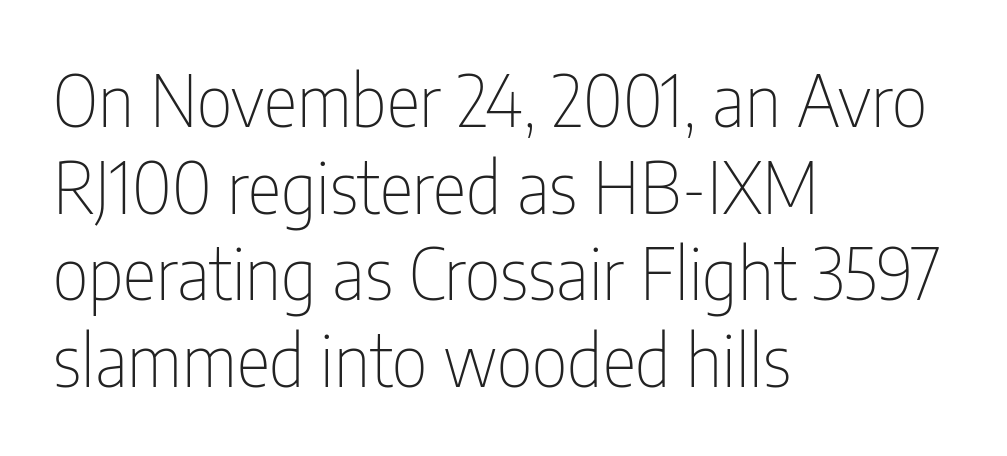
Q: Is the text bold? A: No.
Q: Is the text italic (slanted)? A: No, it is upright.
Q: Is the typeface a serif or a sans-serif typeface? A: Sans-serif.
Q: Is the text underlined? A: No.
Q: How is the paragraph aligned? A: Left-aligned.
Q: Is the spacing between letters normal or unusually wide? A: Normal.
Q: Width (condensed, normal, or wide)? A: Condensed.
Q: Stroke contrast? A: Low.
Q: x-height? A: Medium.
Q: Monospaced? A: No.
